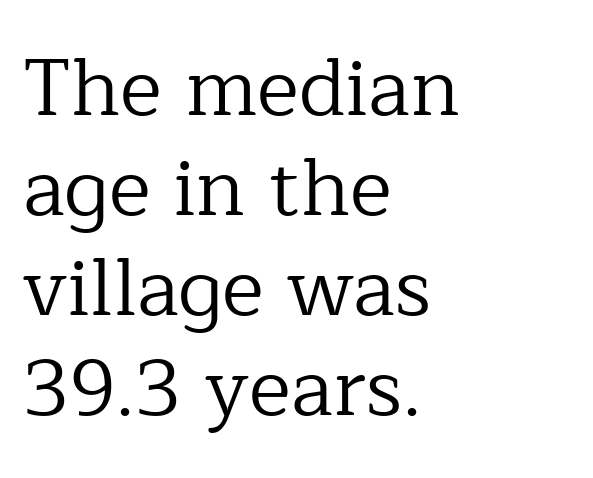
The image shows 80 px regular-weight serif type, upright; set left-aligned, normal line spacing (1.25x), normal letter spacing, not underlined; low stroke contrast and a medium x-height.
